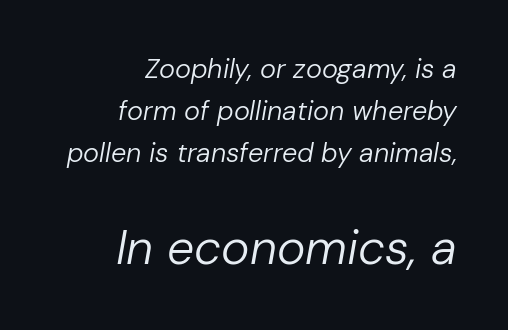
Visually the block forms a straight wall on the right and a jagged coastline on the left. This sample has the flowing, uneven cadence of proportional lettering. Does extra space separate the letters? No, they use regular spacing. The specimen omits any rule beneath the text block's lines. These lines were composed using italics. Leading matches the norm, producing a regular column.
